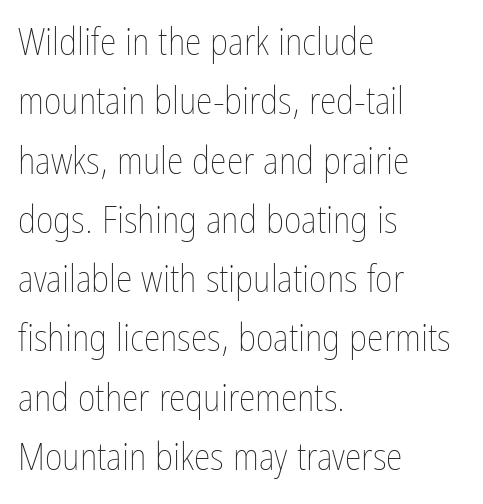
{"italic": "no", "bold": "no", "weight": "thin", "width": "condensed", "stroke_contrast": "low", "x_height": "medium", "monospaced": "no", "underline": "no", "align": "left", "line_spacing": "normal", "line_spacing_ratio": 1.56, "letter_spacing": "normal", "letter_spacing_em": 0.0, "glyph_px": 38}
